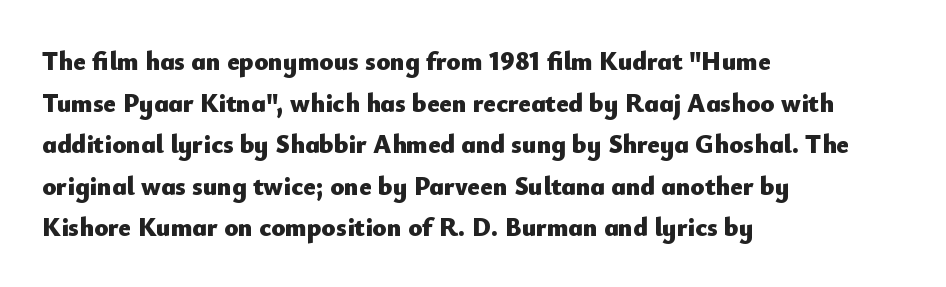
Q: Is the text bold? A: Yes.
Q: Is the text italic (slanted)? A: No, it is upright.
Q: Is the text underlined? A: No.
Q: How is the paragraph aligned? A: Left-aligned.
Q: Is the spacing between letters normal or unusually wide? A: Normal.
Q: Is the spacing between lines tight, normal or loose? A: Normal.
